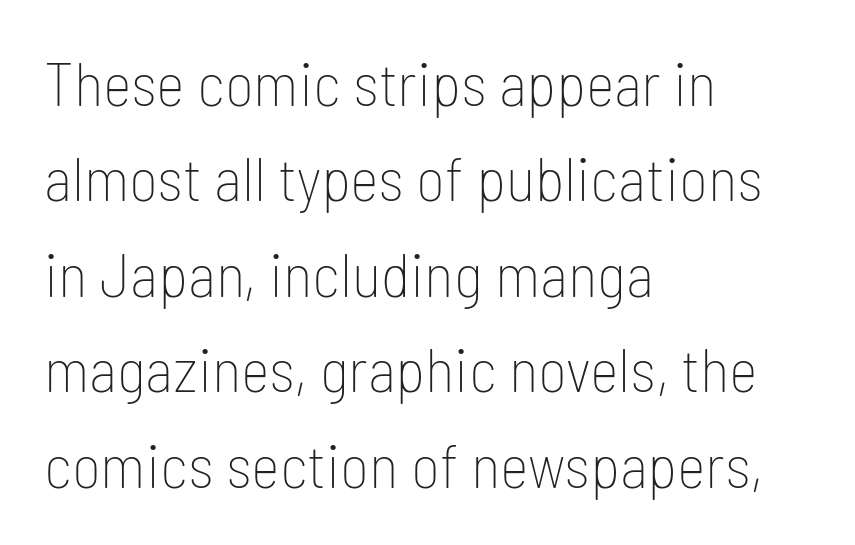
Q: Is the text bold? A: No.
Q: Is the text italic (slanted)? A: No, it is upright.
Q: Is the typeface a serif or a sans-serif typeface? A: Sans-serif.
Q: Is the text underlined? A: No.
Q: How is the paragraph aligned? A: Left-aligned.
Q: Is the spacing between letters normal or unusually wide? A: Normal.
Q: Is the spacing between lines tight, normal or loose? A: Normal.
Q: Width (condensed, normal, or wide)? A: Condensed.
Q: Stroke contrast? A: Low.
Q: x-height? A: Medium.
Q: Monospaced? A: No.
